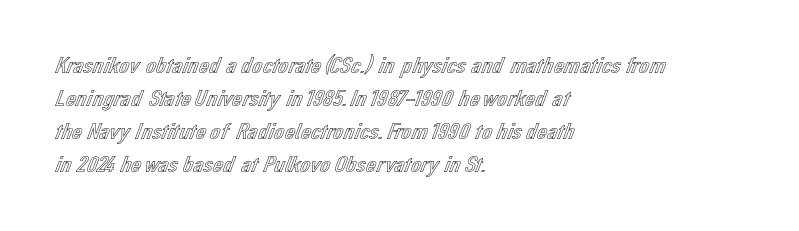
The image shows 23 px text type; set left-aligned, normal line spacing (1.43x), normal letter spacing, not underlined.
